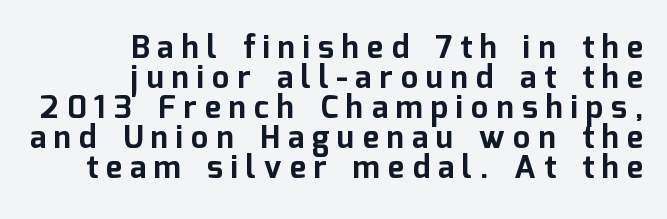
Q: Is the text bold? A: Yes.
Q: Is the text italic (slanted)? A: No, it is upright.
Q: Is the typeface a serif or a sans-serif typeface? A: Sans-serif.
Q: Is the text underlined? A: No.
Q: How is the paragraph aligned? A: Right-aligned.
Q: Is the spacing between letters normal or unusually wide? A: Unusually wide.
Q: Is the spacing between lines tight, normal or loose? A: Tight.
Q: Width (condensed, normal, or wide)? A: Normal.
Q: Stroke contrast? A: Low.
Q: x-height? A: Medium.
Q: Monospaced? A: No.
